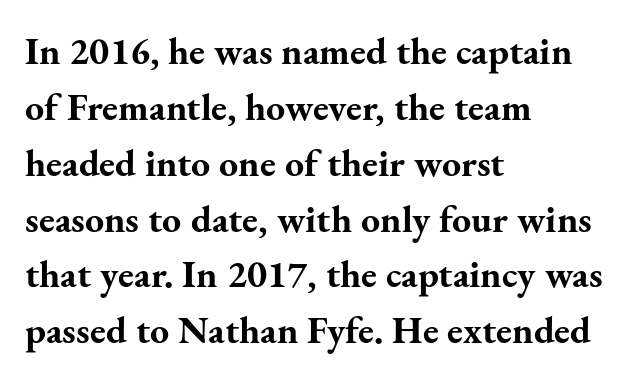
The image shows 38 px bold serif type, upright; set left-aligned, normal line spacing (1.47x), normal letter spacing, not underlined; medium stroke contrast and a small x-height.
